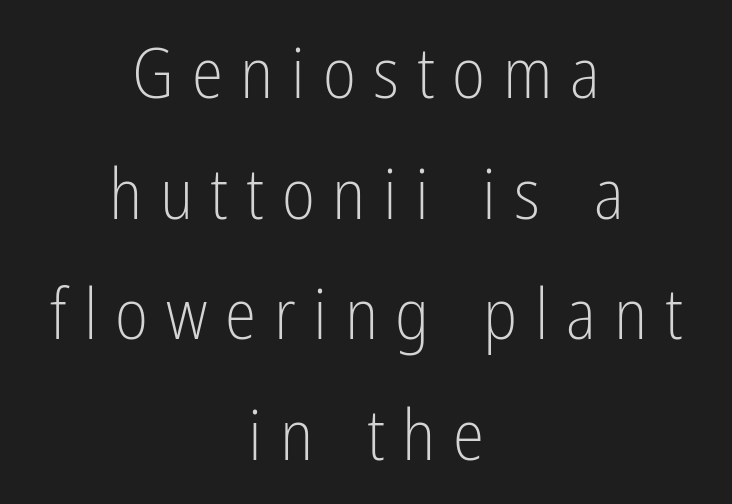
The image shows 71 px light, condensed sans-serif type, upright; set centered, normal line spacing (1.7x), unusually wide letter spacing (+0.25 em), not underlined; low stroke contrast and a medium x-height.
